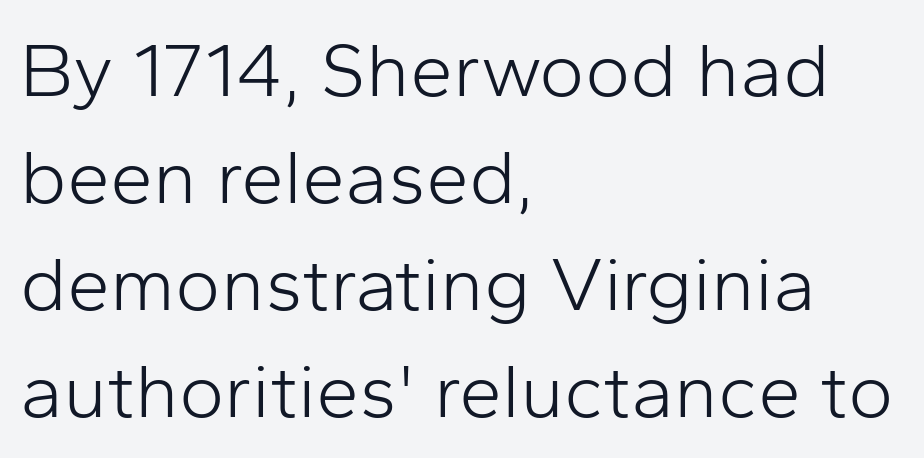
Q: Is the text bold? A: No.
Q: Is the text italic (slanted)? A: No, it is upright.
Q: Is the typeface a serif or a sans-serif typeface? A: Sans-serif.
Q: Is the text underlined? A: No.
Q: How is the paragraph aligned? A: Left-aligned.
Q: Is the spacing between letters normal or unusually wide? A: Normal.
Q: Is the spacing between lines tight, normal or loose? A: Normal.
Q: Width (condensed, normal, or wide)? A: Normal.
Q: Stroke contrast? A: Low.
Q: x-height? A: Medium.
Q: Monospaced? A: No.
